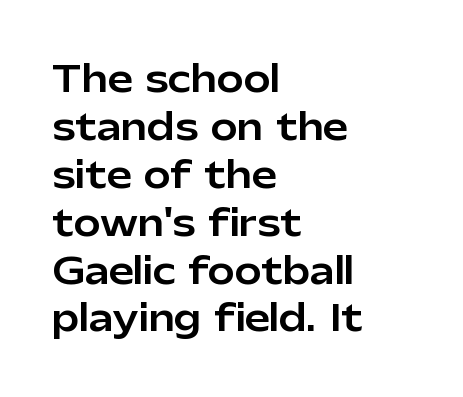
The image shows 36 px sans-serif type, upright; set left-aligned, normal line spacing (1.33x), normal letter spacing, not underlined; low stroke contrast and a medium x-height.
